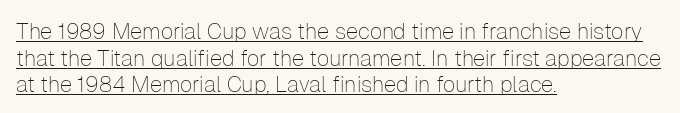
The image shows 22 px text type, upright; set left-aligned, line spacing 1.21x, normal letter spacing, underlined.
